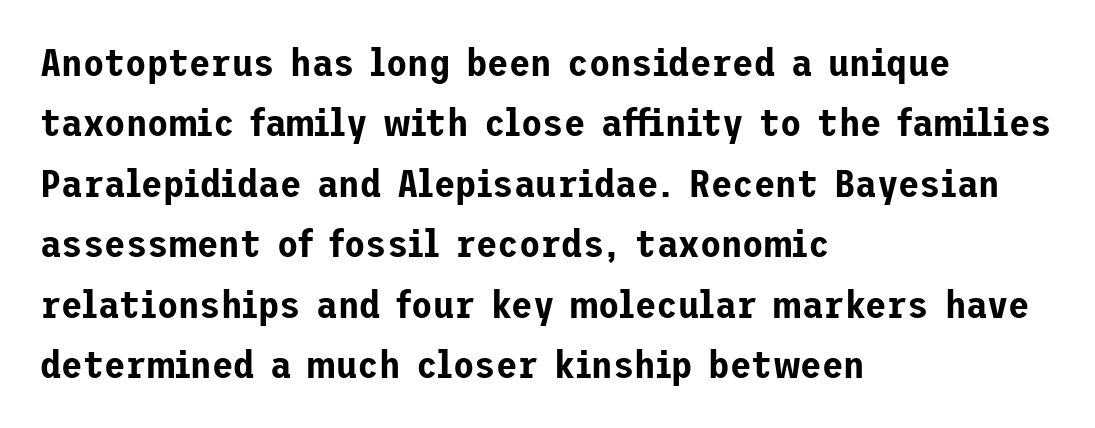
{"serif": "no", "italic": "no", "width": "normal", "stroke_contrast": "low", "x_height": "medium", "underline": "no", "align": "left", "line_spacing": "normal", "line_spacing_ratio": 1.55, "letter_spacing": "normal", "letter_spacing_em": 0.0, "glyph_px": 39}
